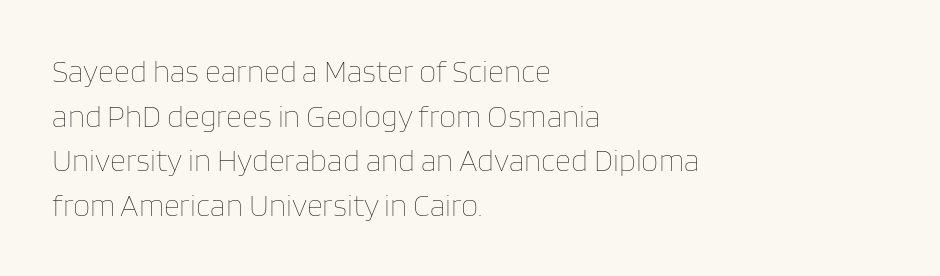
{"italic": "no", "bold": "no", "weight": "thin", "width": "normal", "stroke_contrast": "low", "x_height": "large", "monospaced": "no", "underline": "no", "align": "left", "line_spacing": "normal", "line_spacing_ratio": 1.44, "letter_spacing": "normal", "letter_spacing_em": 0.0, "glyph_px": 31}
